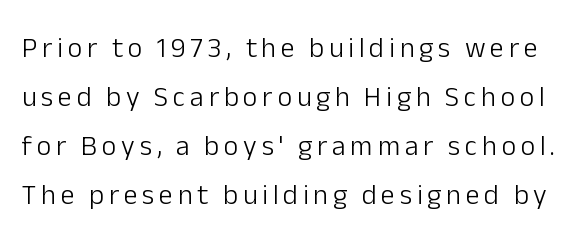
Q: Is the text bold? A: No.
Q: Is the text italic (slanted)? A: No, it is upright.
Q: Is the typeface a serif or a sans-serif typeface? A: Sans-serif.
Q: Is the text underlined? A: No.
Q: Width (condensed, normal, or wide)? A: Normal.
Q: Stroke contrast? A: Low.
Q: x-height? A: Medium.
Q: Monospaced? A: No.
